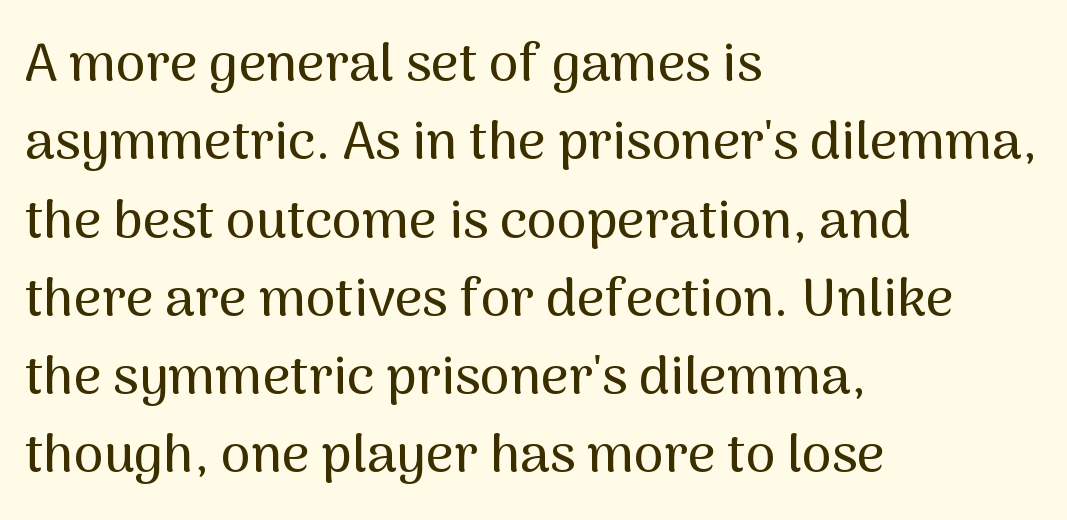
Q: Is the text italic (slanted)? A: No, it is upright.
Q: Is the typeface a serif or a sans-serif typeface? A: Sans-serif.
Q: Is the text underlined? A: No.
Q: How is the paragraph aligned? A: Left-aligned.
Q: Is the spacing between letters normal or unusually wide? A: Normal.
Q: Is the spacing between lines tight, normal or loose? A: Normal.
Q: Width (condensed, normal, or wide)? A: Normal.
Q: Stroke contrast? A: Medium.
Q: x-height? A: Medium.
Q: Monospaced? A: No.
